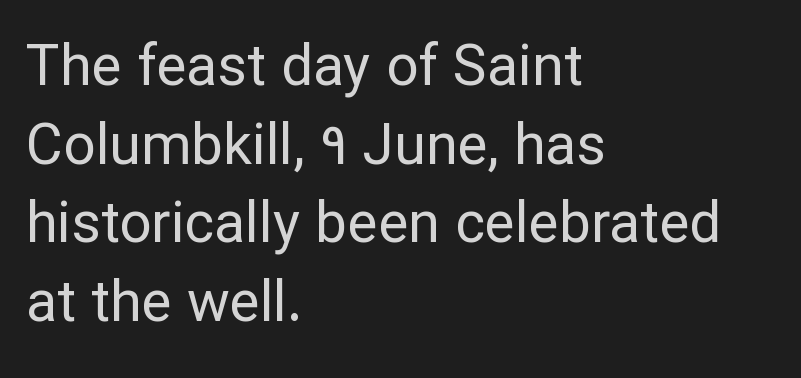
{"serif": "no", "italic": "no", "bold": "no", "weight": "regular", "width": "normal", "stroke_contrast": "low", "x_height": "medium", "monospaced": "no", "underline": "no", "align": "left", "line_spacing": "normal", "line_spacing_ratio": 1.38, "letter_spacing": "normal", "letter_spacing_em": 0.0, "glyph_px": 57}
